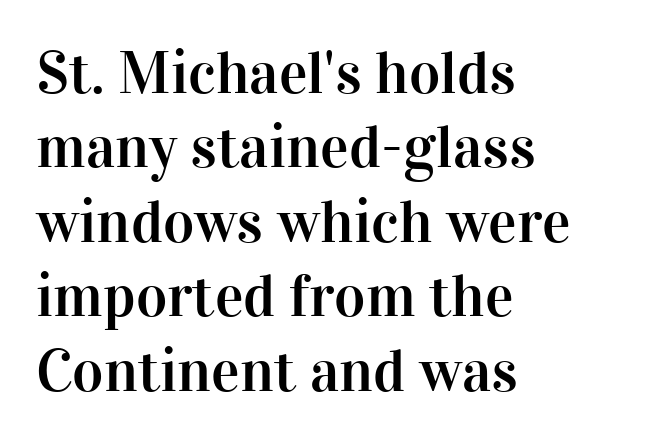
{"serif": "yes", "italic": "no", "width": "normal", "stroke_contrast": "high", "x_height": "medium", "monospaced": "no", "underline": "no", "align": "left", "line_spacing_ratio": 1.24, "letter_spacing": "normal", "letter_spacing_em": 0.0, "glyph_px": 60}
